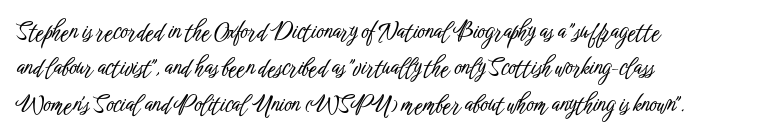
Q: Is the text italic (slanted)? A: Yes.
Q: Is the text underlined? A: No.
Q: How is the paragraph aligned? A: Left-aligned.
Q: Is the spacing between letters normal or unusually wide? A: Normal.
Q: Is the spacing between lines tight, normal or loose? A: Normal.
